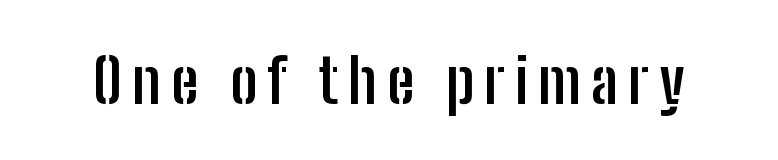
Q: Is the text bold? A: Yes.
Q: Is the text italic (slanted)? A: No, it is upright.
Q: Is the typeface a serif or a sans-serif typeface? A: Sans-serif.
Q: Is the text underlined? A: No.
Q: Width (condensed, normal, or wide)? A: Condensed.
Q: Stroke contrast? A: Low.
Q: x-height? A: Medium.
Q: Monospaced? A: No.
